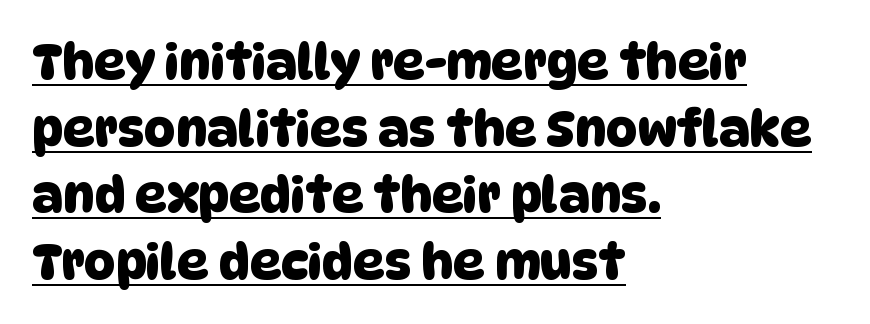
{"serif": "no", "width": "normal", "stroke_contrast": "low", "x_height": "large", "monospaced": "no", "underline": "yes", "align": "left", "line_spacing": "normal", "line_spacing_ratio": 1.36, "letter_spacing": "normal", "letter_spacing_em": 0.0, "glyph_px": 49}
